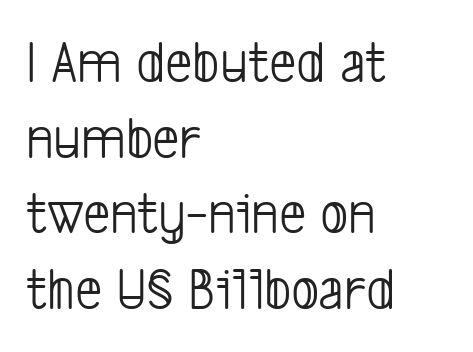
The image shows 60 px light, condensed sans-serif type; set left-aligned, normal line spacing (1.26x), normal letter spacing, not underlined; low stroke contrast and a medium x-height.
